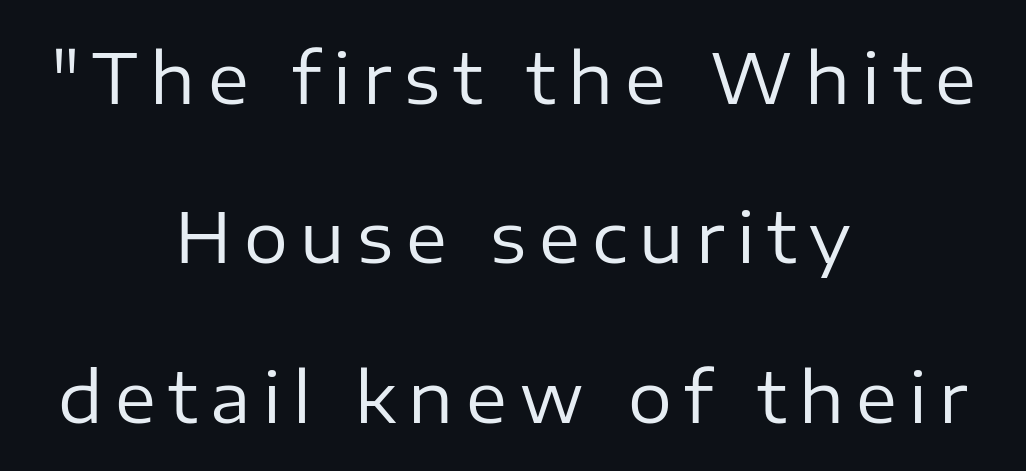
{"serif": "no", "italic": "no", "bold": "no", "weight": "regular", "width": "normal", "stroke_contrast": "low", "x_height": "medium", "monospaced": "no", "underline": "no", "align": "center", "line_spacing": "loose", "line_spacing_ratio": 2.31, "glyph_px": 69}
